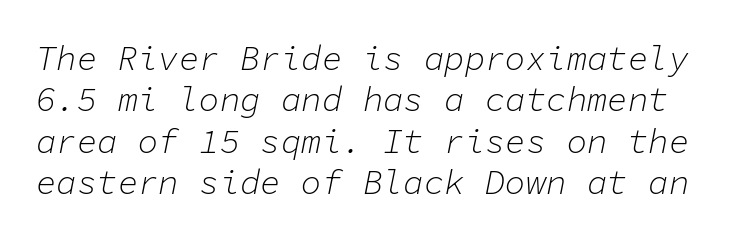
Nothing unusual about the tracking: characters are spaced as the font intends. Nobody drew a line under any word here. Spacing verdict: monospaced, one width for all characters. Slant detected: the letters are inclined. No chunkiness to these letters — they're not bold.
